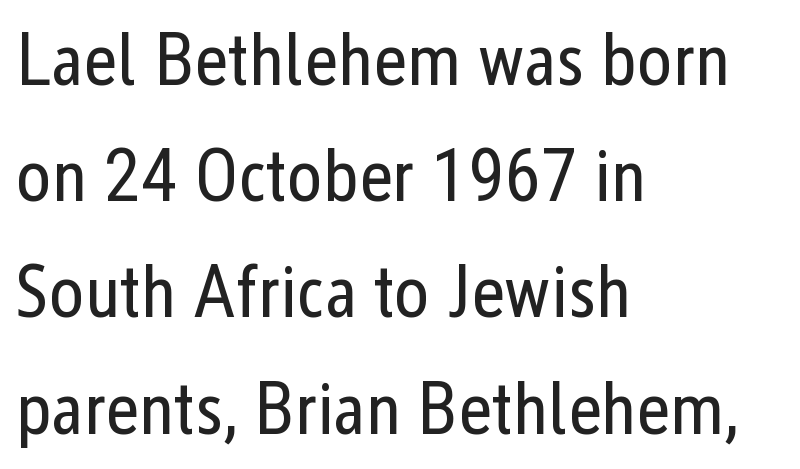
{"serif": "no", "italic": "no", "bold": "no", "weight": "regular", "width": "condensed", "stroke_contrast": "low", "x_height": "medium", "monospaced": "no", "underline": "no", "align": "left", "line_spacing": "normal", "line_spacing_ratio": 1.57, "letter_spacing": "normal", "letter_spacing_em": 0.0, "glyph_px": 74}
